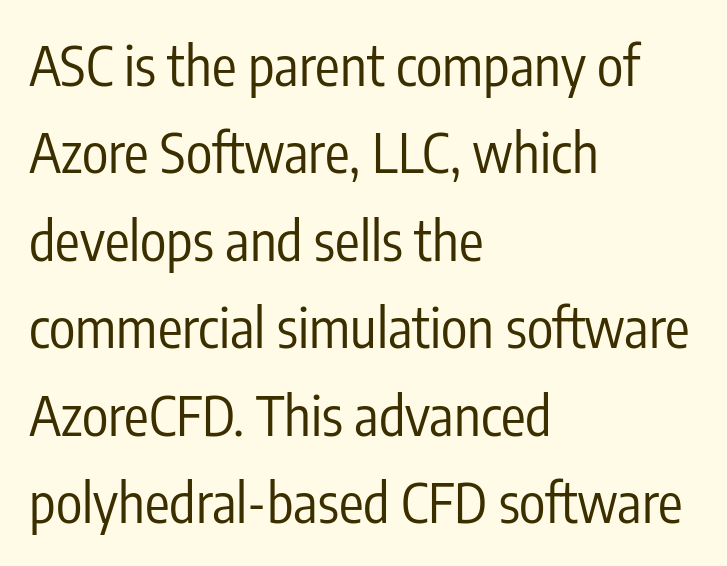
Q: Is the text bold? A: No.
Q: Is the text italic (slanted)? A: No, it is upright.
Q: Is the typeface a serif or a sans-serif typeface? A: Sans-serif.
Q: Is the text underlined? A: No.
Q: How is the paragraph aligned? A: Left-aligned.
Q: Is the spacing between letters normal or unusually wide? A: Normal.
Q: Is the spacing between lines tight, normal or loose? A: Normal.
Q: Width (condensed, normal, or wide)? A: Condensed.
Q: Stroke contrast? A: Low.
Q: x-height? A: Medium.
Q: Monospaced? A: No.
